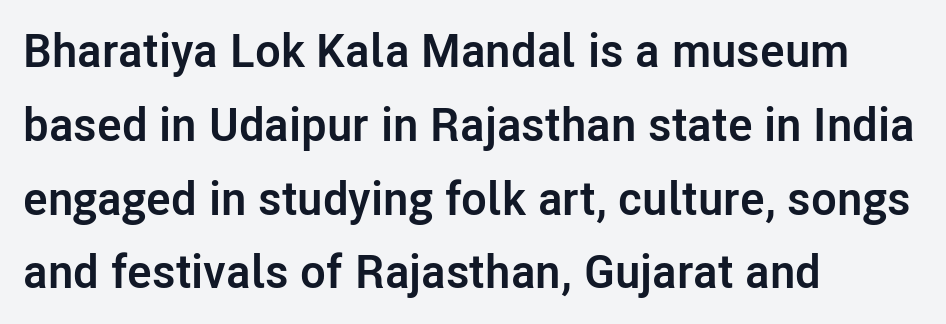
{"serif": "no", "italic": "no", "bold": "yes", "weight": "semibold", "width": "normal", "stroke_contrast": "low", "x_height": "medium", "monospaced": "no", "underline": "no", "align": "left", "line_spacing": "normal", "line_spacing_ratio": 1.57, "letter_spacing": "normal", "letter_spacing_em": 0.0, "glyph_px": 47}
